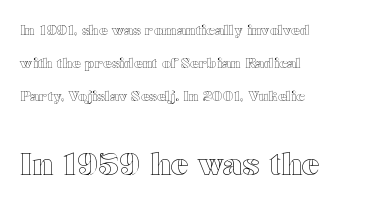
Q: Is the text italic (slanted)? A: No, it is upright.
Q: Is the text underlined? A: No.
Q: How is the paragraph aligned? A: Left-aligned.
Q: Is the spacing between letters normal or unusually wide? A: Normal.
Q: Is the spacing between lines tight, normal or loose? A: Loose.
Q: Which block of text is set in a larger size, the first (top) or the second (bottom)? A: The second (bottom) one.
Q: Width (condensed, normal, or wide)? A: Wide.
Q: x-height? A: Medium.
Q: Monospaced? A: No.
